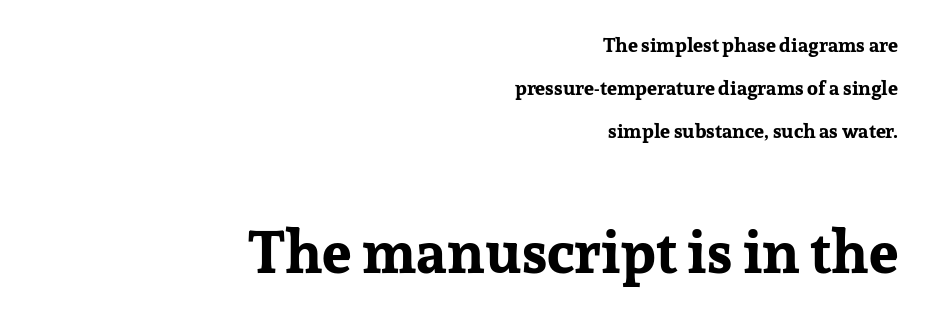
{"serif": "yes", "italic": "no", "bold": "yes", "weight": "bold", "width": "normal", "stroke_contrast": "low", "x_height": "medium", "monospaced": "no", "underline": "no", "align": "right", "line_spacing": "loose", "line_spacing_ratio": 2.16, "letter_spacing": "normal", "letter_spacing_em": 0.0, "larger_block": "second", "size_ratio": 2.95, "glyph_px": 59}
